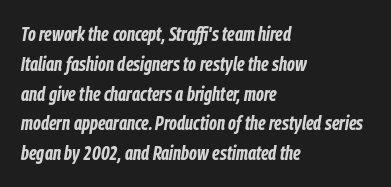
Q: Is the text bold? A: Yes.
Q: Is the text italic (slanted)? A: Yes, it leans right by about 9 degrees.
Q: Is the text underlined? A: No.
Q: How is the paragraph aligned? A: Left-aligned.
Q: Is the spacing between letters normal or unusually wide? A: Normal.
Q: Is the spacing between lines tight, normal or loose? A: Normal.
